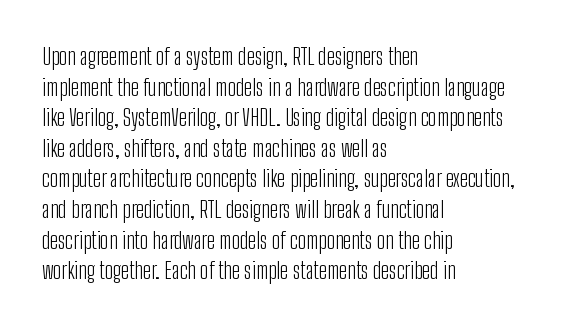
The image shows 23 px text type, upright; set left-aligned, normal line spacing (1.33x), normal letter spacing, not underlined.
